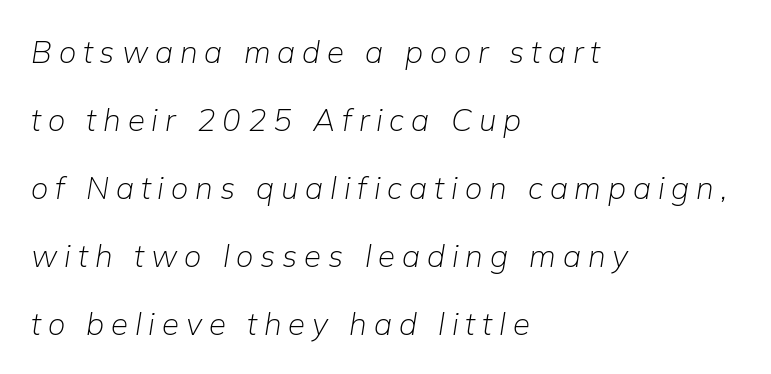
The typesetter chose a ragged-right arrangement here. The font sits on the lighter half of the weight spectrum, regular included. Vertical spacing — loose. Tracking value appears strongly positive — letters spread wide. The words here are not underlined.
